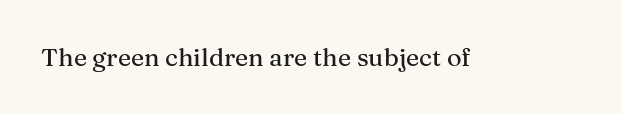
If you drew a line through each stem, it would be perfectly vertical. Characters follow at the spacing the type designer built in. The words here are not underlined.
